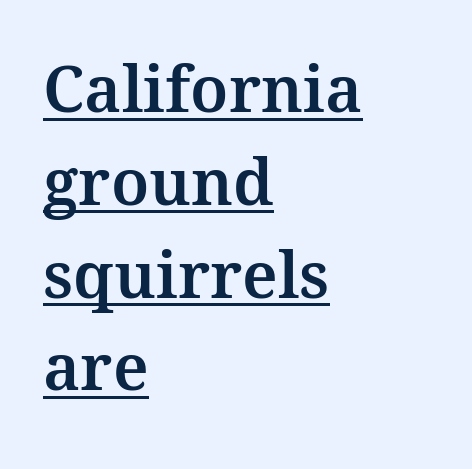
The image shows 64 px serif type, upright; set left-aligned, normal line spacing (1.45x), normal letter spacing, underlined; medium stroke contrast and a medium x-height.
